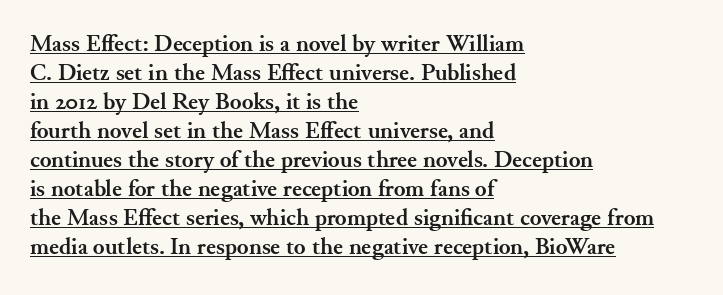
The image shows 24 px bold type, upright; set left-aligned, line spacing 1.21x, normal letter spacing, underlined.
